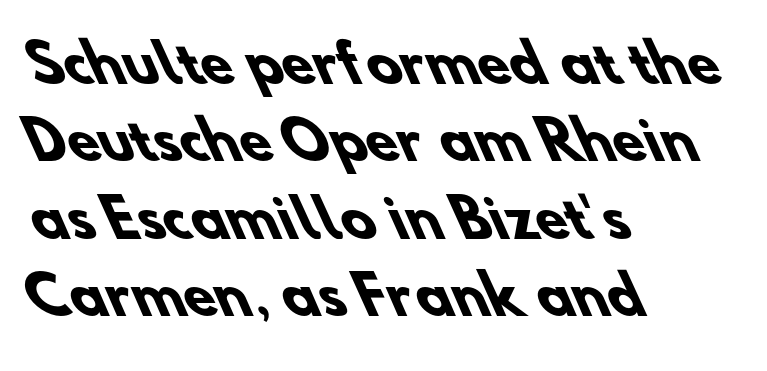
Default kerning and tracking; the words read as compact shapes. Each new line begins a customary step beneath the previous one. The zone under the glyphs is completely vacant. Line beginnings align vertically; line endings do not. You could not count columns in this text — the font is proportionally spaced. Summary of weight: heavy, a full bold.
